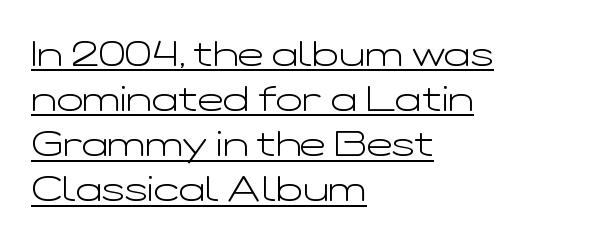
Q: Is the text bold? A: No.
Q: Is the text italic (slanted)? A: No, it is upright.
Q: Is the typeface a serif or a sans-serif typeface? A: Sans-serif.
Q: Is the text underlined? A: Yes.
Q: How is the paragraph aligned? A: Left-aligned.
Q: Is the spacing between letters normal or unusually wide? A: Normal.
Q: Is the spacing between lines tight, normal or loose? A: Normal.
Q: Width (condensed, normal, or wide)? A: Wide.
Q: Stroke contrast? A: Low.
Q: x-height? A: Medium.
Q: Monospaced? A: No.
